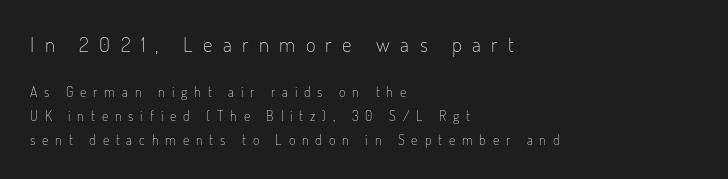
The image shows 21 px text type, upright; set left-aligned, normal line spacing (1.69x), unusually wide letter spacing (+0.49 em), not underlined; the first (top) block is 1.5x larger.
